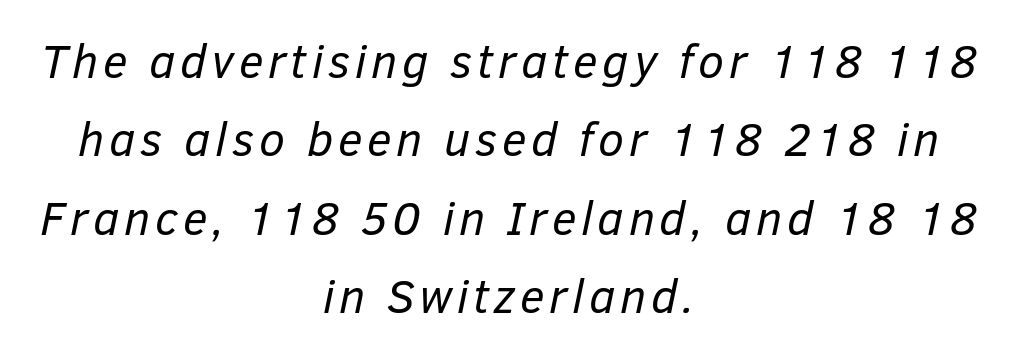
Q: Is the text bold? A: No.
Q: Is the text italic (slanted)? A: Yes, it leans right by about 12 degrees.
Q: Is the text underlined? A: No.
Q: How is the paragraph aligned? A: Centered.
Q: Is the spacing between lines tight, normal or loose? A: Normal.
Q: Width (condensed, normal, or wide)? A: Normal.
Q: Stroke contrast? A: Low.
Q: x-height? A: Medium.
Q: Monospaced? A: No.
